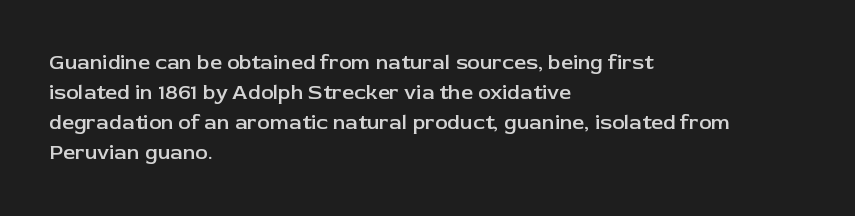
The image shows 21 px text type, upright; set left-aligned, normal line spacing (1.43x), normal letter spacing, not underlined.
